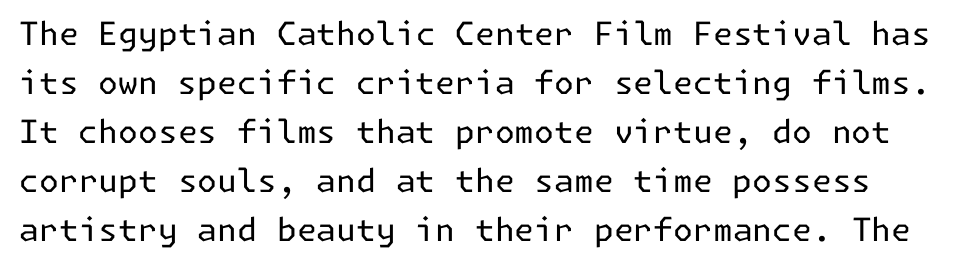
The image shows 32 px regular-weight sans-serif type, upright; set normal line spacing (1.53x), normal letter spacing, not underlined; low stroke contrast and a medium x-height.
